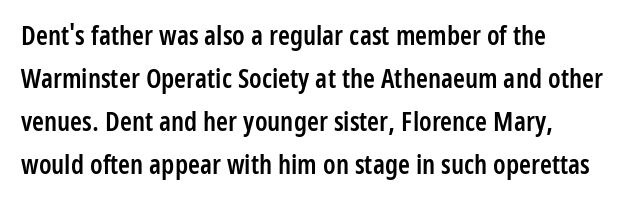
The area under the type is left untouched. Style check: upright. The lines sit at an ordinary, default distance from one another. Stroke thickness is moderately raised; the sample reads as semibold. The letters sit at their default tracking, neither squeezed nor spread.
